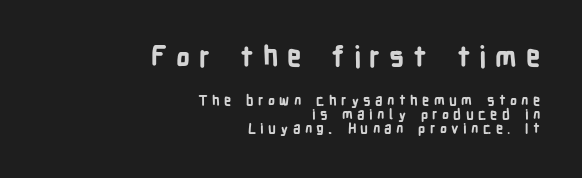
{"serif": "no", "italic": "no", "bold": "yes", "weight": "bold", "width": "condensed", "stroke_contrast": "low", "x_height": "medium", "monospaced": "no", "underline": "no", "align": "right", "line_spacing": "tight", "line_spacing_ratio": 1.01, "letter_spacing": "wide", "letter_spacing_em": 0.31, "larger_block": "first", "size_ratio": 2.0, "glyph_px": 28}
